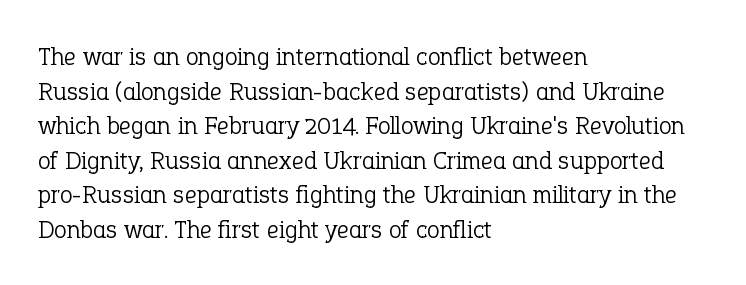
No chunkiness to these letters — they're not bold. A classic flush-left, rag-right setting is used for this passage. One glance says typical: line gaps are just what's usual. The letters sit at their default tracking, neither squeezed nor spread.
